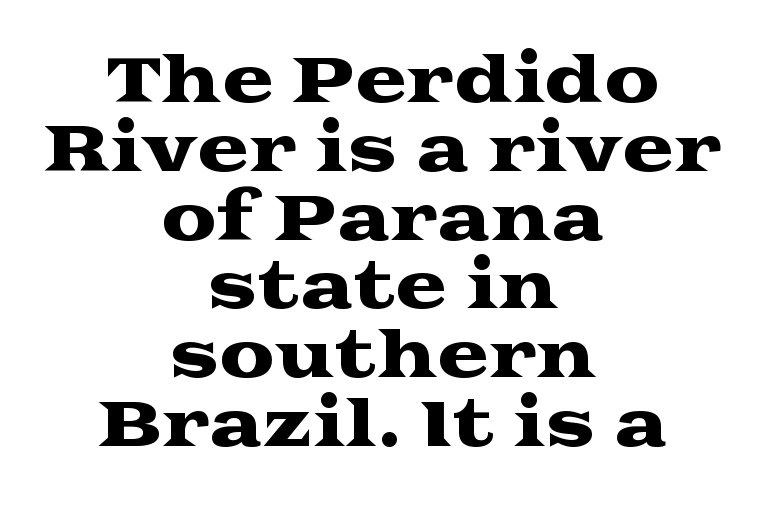
Q: Is the text italic (slanted)? A: No, it is upright.
Q: Is the typeface a serif or a sans-serif typeface? A: Serif.
Q: Is the text underlined? A: No.
Q: How is the paragraph aligned? A: Centered.
Q: Is the spacing between letters normal or unusually wide? A: Normal.
Q: Is the spacing between lines tight, normal or loose? A: Tight.
Q: Width (condensed, normal, or wide)? A: Wide.
Q: Stroke contrast? A: Medium.
Q: x-height? A: Medium.
Q: Monospaced? A: No.
